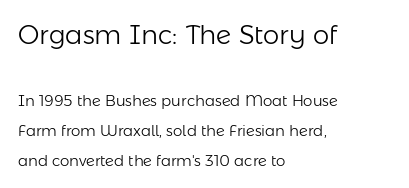
{"italic": "no", "bold": "no", "underline": "no", "align": "left", "line_spacing": "loose", "line_spacing_ratio": 2.0, "letter_spacing": "normal", "letter_spacing_em": 0.0, "larger_block": "first", "size_ratio": 1.73, "glyph_px": 26}
